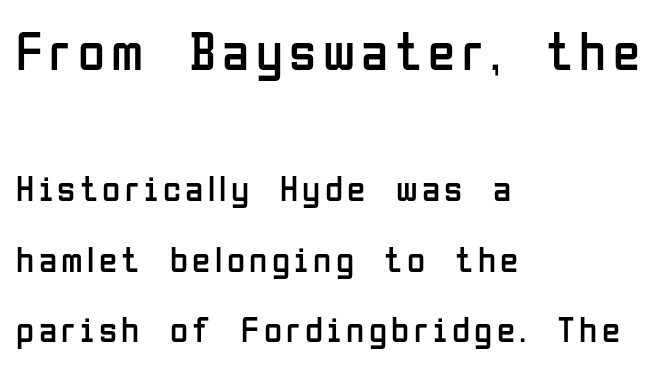
Horizontally, the lines are justified to the leading edge only. Has an underline been added? It has not. Character widths vary here, with narrow letters taking less room than wide ones. No chunkiness to these letters — they're not bold. This sample uses a sans-serif face.
